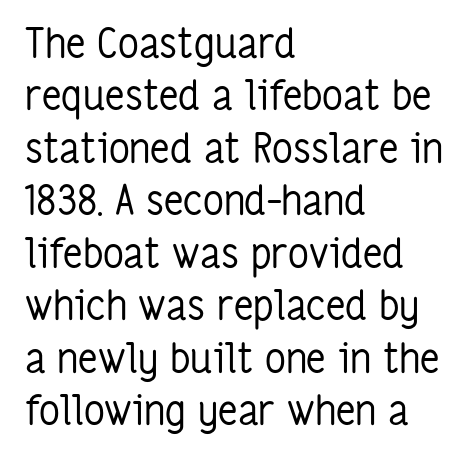
Q: Is the text bold? A: No.
Q: Is the text italic (slanted)? A: No, it is upright.
Q: Is the typeface a serif or a sans-serif typeface? A: Sans-serif.
Q: Is the text underlined? A: No.
Q: How is the paragraph aligned? A: Left-aligned.
Q: Is the spacing between letters normal or unusually wide? A: Normal.
Q: Is the spacing between lines tight, normal or loose? A: Normal.
Q: Width (condensed, normal, or wide)? A: Condensed.
Q: Stroke contrast? A: Low.
Q: x-height? A: Medium.
Q: Monospaced? A: No.
